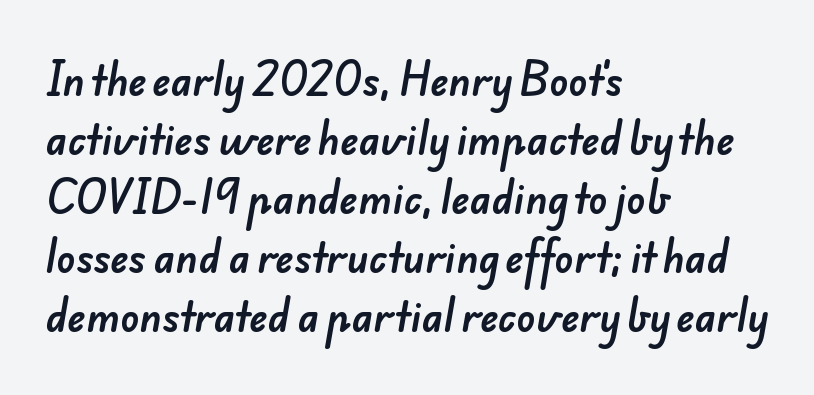
{"serif": "no", "width": "normal", "stroke_contrast": "low", "x_height": "small", "monospaced": "no", "underline": "no", "align": "left", "line_spacing": "normal", "line_spacing_ratio": 1.51, "letter_spacing": "normal", "letter_spacing_em": 0.0, "glyph_px": 39}
